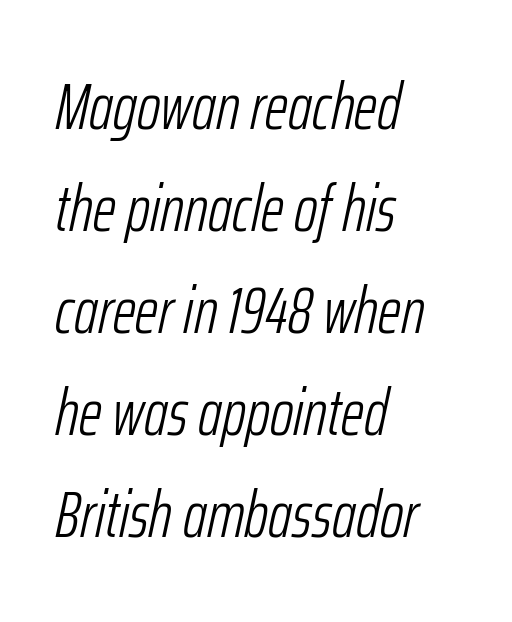
Q: Is the text bold? A: No.
Q: Is the text italic (slanted)? A: Yes, it leans right by about 12 degrees.
Q: Is the text underlined? A: No.
Q: How is the paragraph aligned? A: Left-aligned.
Q: Is the spacing between letters normal or unusually wide? A: Normal.
Q: Is the spacing between lines tight, normal or loose? A: Normal.
Q: Width (condensed, normal, or wide)? A: Condensed.
Q: Stroke contrast? A: Low.
Q: x-height? A: Medium.
Q: Monospaced? A: No.
